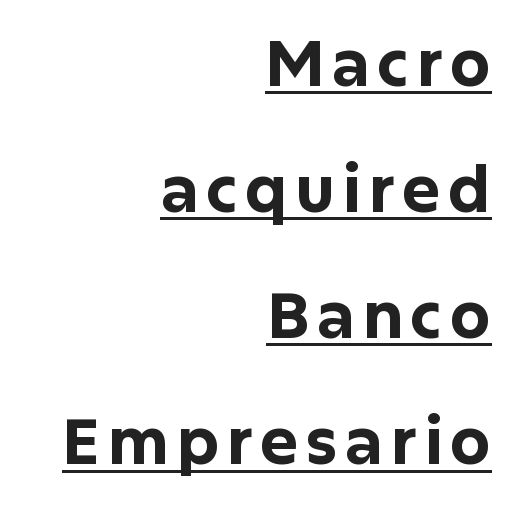
The characters look thick and weighty, a clear bold. Does the copy run flush right? Yes — the right margin is perfectly even. Examine the stroke ends and you'll find no serifs. Every word sits above its own underline. Each new line begins a long way beneath the previous one. Spacing verdict: proportional, widths tailored to each character.
